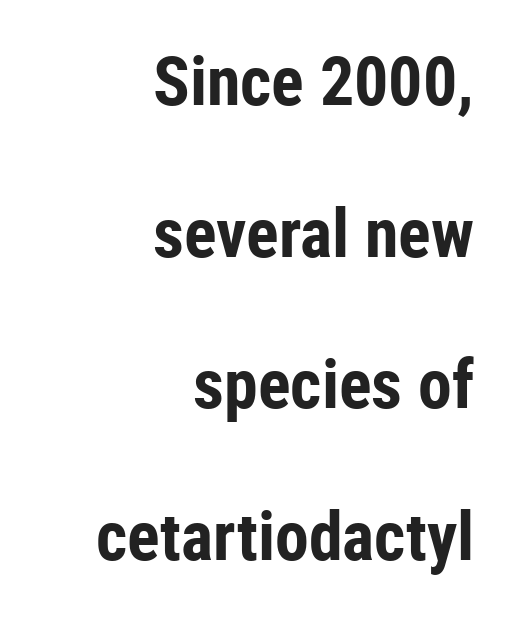
{"serif": "no", "italic": "no", "bold": "yes", "weight": "bold", "width": "condensed", "stroke_contrast": "low", "x_height": "medium", "monospaced": "no", "underline": "no", "align": "right", "line_spacing": "loose", "line_spacing_ratio": 2.23, "letter_spacing": "normal", "letter_spacing_em": 0.0, "glyph_px": 68}
